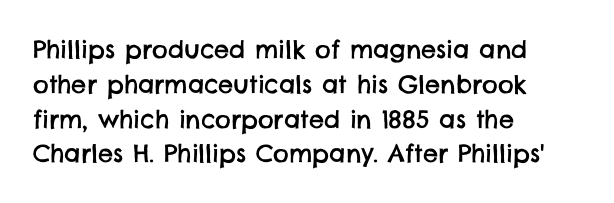
{"underline": "no", "align": "left", "line_spacing": "normal", "line_spacing_ratio": 1.45, "letter_spacing": "normal", "letter_spacing_em": 0.0, "glyph_px": 24}
